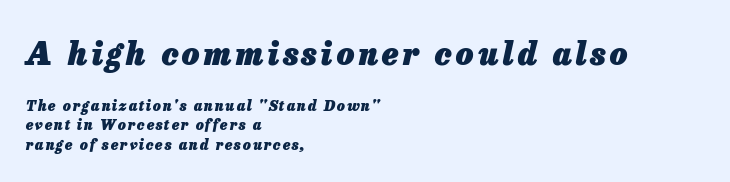
Think of a printed novel: that variable character pitch is what you see here. The first block has been scaled up relative to the second. Summary of vertical rhythm: regular, with standard interline spacing. Honestly, there is no underline to notice here at all.
